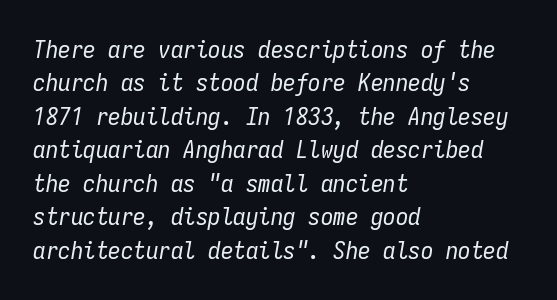
The image shows 25 px text type, italic (leaning right); set left-aligned, normal line spacing (1.34x), normal letter spacing, not underlined.
